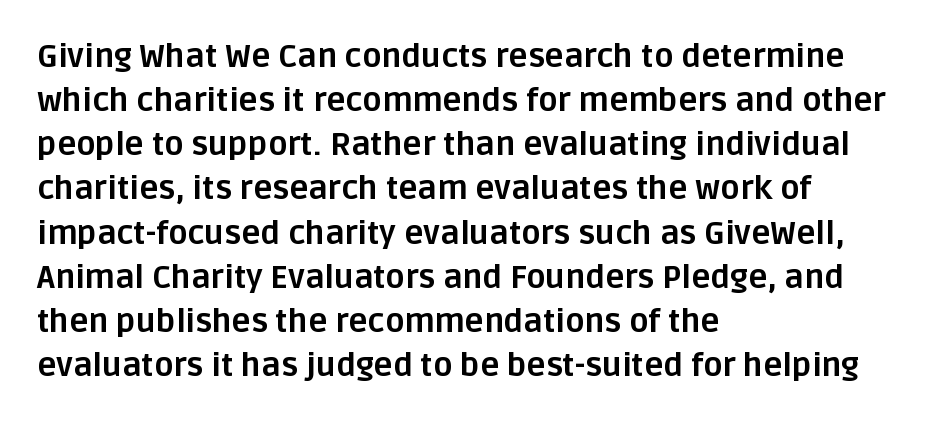
Q: Is the text bold? A: Yes.
Q: Is the text italic (slanted)? A: No, it is upright.
Q: Is the typeface a serif or a sans-serif typeface? A: Sans-serif.
Q: Is the text underlined? A: No.
Q: How is the paragraph aligned? A: Left-aligned.
Q: Is the spacing between letters normal or unusually wide? A: Normal.
Q: Is the spacing between lines tight, normal or loose? A: Normal.
Q: Width (condensed, normal, or wide)? A: Normal.
Q: Stroke contrast? A: Low.
Q: x-height? A: Large.
Q: Monospaced? A: No.
